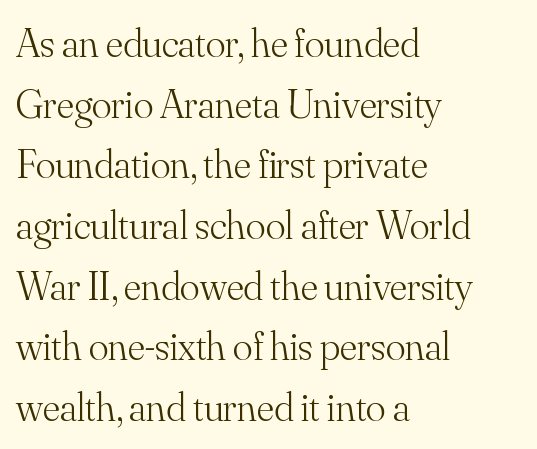
Q: Is the text bold? A: No.
Q: Is the text italic (slanted)? A: No, it is upright.
Q: Is the typeface a serif or a sans-serif typeface? A: Serif.
Q: Is the text underlined? A: No.
Q: How is the paragraph aligned? A: Left-aligned.
Q: Is the spacing between letters normal or unusually wide? A: Normal.
Q: Is the spacing between lines tight, normal or loose? A: Normal.
Q: Width (condensed, normal, or wide)? A: Normal.
Q: Stroke contrast? A: Medium.
Q: x-height? A: Small.
Q: Monospaced? A: No.
